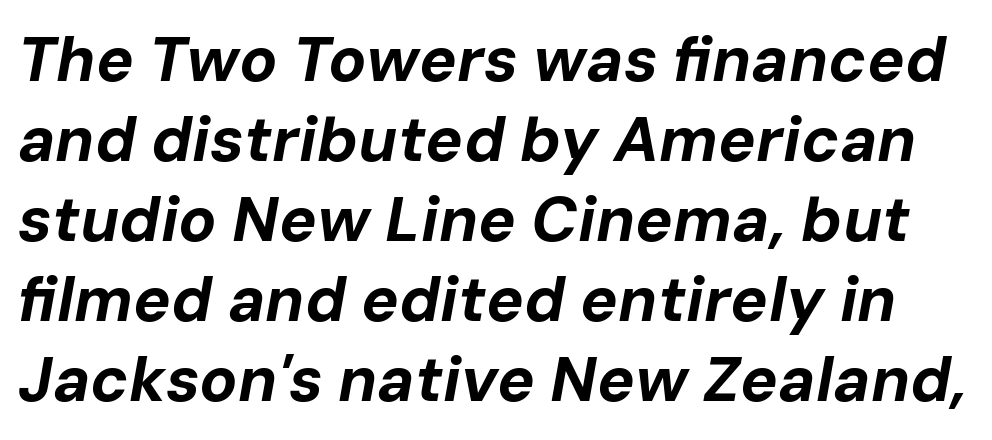
Q: Is the text bold? A: Yes.
Q: Is the text italic (slanted)? A: Yes, it leans right by about 10 degrees.
Q: Is the text underlined? A: No.
Q: Is the spacing between letters normal or unusually wide? A: Normal.
Q: Is the spacing between lines tight, normal or loose? A: Normal.
Q: Width (condensed, normal, or wide)? A: Normal.
Q: Stroke contrast? A: Low.
Q: x-height? A: Medium.
Q: Monospaced? A: No.
